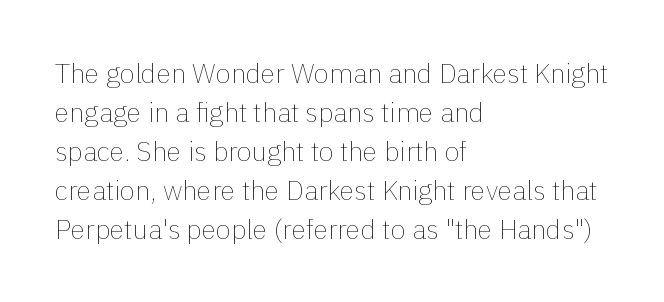
Q: Is the text bold? A: No.
Q: Is the text italic (slanted)? A: No, it is upright.
Q: Is the text underlined? A: No.
Q: How is the paragraph aligned? A: Left-aligned.
Q: Is the spacing between letters normal or unusually wide? A: Normal.
Q: Is the spacing between lines tight, normal or loose? A: Normal.
